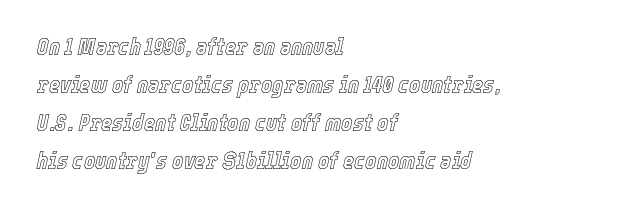
The image shows 24 px text type, italic (leaning right); set left-aligned, normal line spacing (1.59x), normal letter spacing, not underlined.
